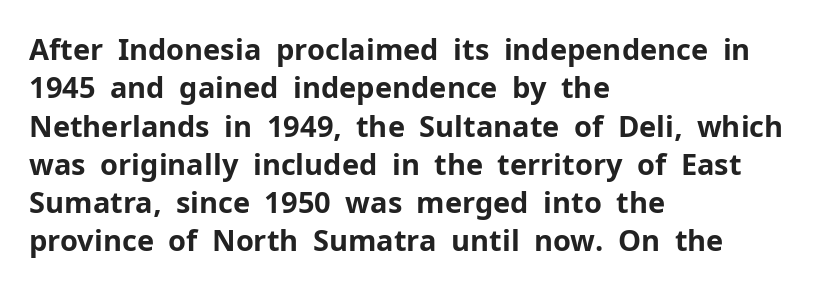
The image shows 29 px bold sans-serif type, upright; set left-aligned, normal line spacing (1.32x), normal letter spacing, not underlined; low stroke contrast and a medium x-height.
